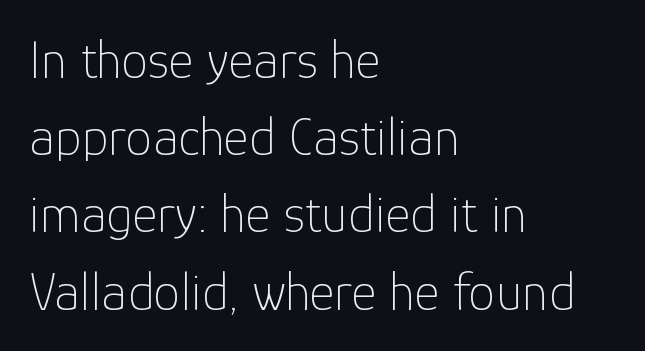
The image shows 54 px thin sans-serif type, upright; set left-aligned, normal line spacing (1.43x), normal letter spacing, not underlined; low stroke contrast and a medium x-height.
